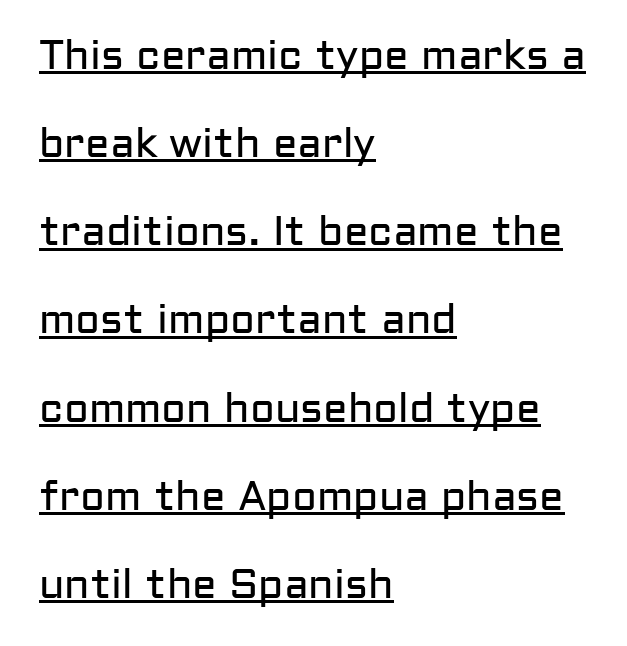
Q: Is the text bold? A: No.
Q: Is the text italic (slanted)? A: No, it is upright.
Q: Is the typeface a serif or a sans-serif typeface? A: Sans-serif.
Q: Is the text underlined? A: Yes.
Q: How is the paragraph aligned? A: Left-aligned.
Q: Is the spacing between letters normal or unusually wide? A: Normal.
Q: Is the spacing between lines tight, normal or loose? A: Loose.
Q: Width (condensed, normal, or wide)? A: Normal.
Q: Stroke contrast? A: Low.
Q: x-height? A: Medium.
Q: Monospaced? A: No.
